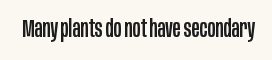
{"italic": "no", "underline": "no", "letter_spacing": "normal", "letter_spacing_em": 0.0, "glyph_px": 24}
